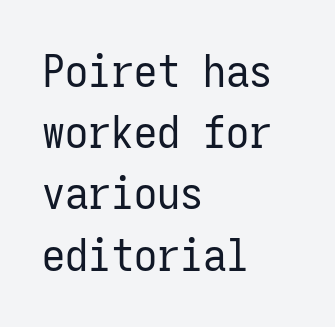
The image shows 46 px regular-weight, condensed sans-serif type, upright, monospaced; set left-aligned, normal line spacing (1.33x), normal letter spacing, not underlined; low stroke contrast and a medium x-height.
